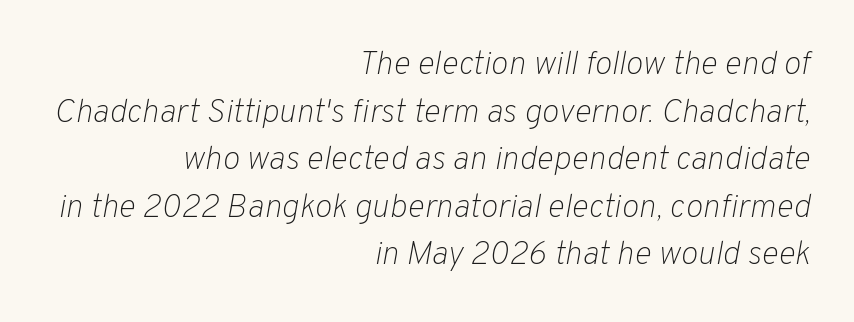
{"italic": "yes", "lean": "right", "slant_degrees": 10, "bold": "no", "weight": "light", "width": "normal", "stroke_contrast": "low", "x_height": "medium", "monospaced": "no", "underline": "no", "align": "right", "line_spacing": "normal", "line_spacing_ratio": 1.44, "letter_spacing": "normal", "letter_spacing_em": 0.0, "glyph_px": 33}
